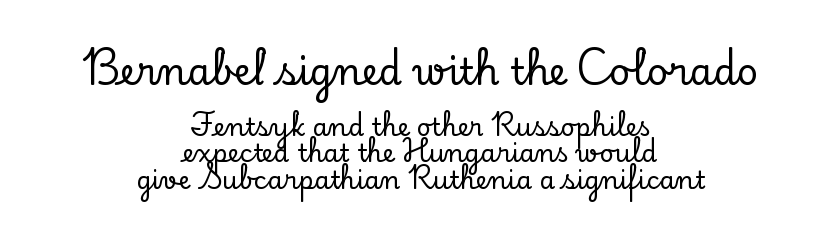
The image shows 37 px serif type, upright; set centered, tight line spacing (1.06x), normal letter spacing, not underlined; the first (top) block is 1.48x larger; low stroke contrast and a small x-height.
